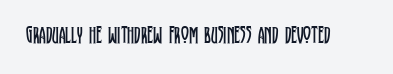
{"italic": "no", "bold": "no", "underline": "no", "letter_spacing": "normal", "letter_spacing_em": 0.0, "glyph_px": 24}
